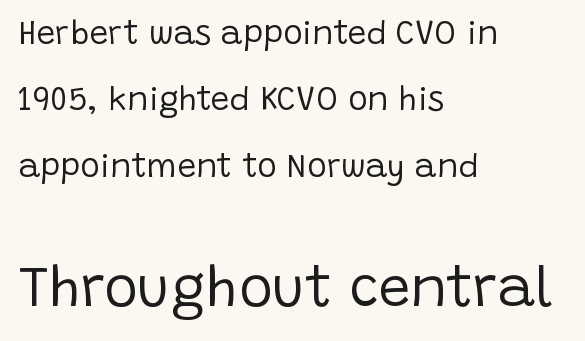
Q: Is the text bold? A: No.
Q: Is the text italic (slanted)? A: No, it is upright.
Q: Is the typeface a serif or a sans-serif typeface? A: Sans-serif.
Q: Is the text underlined? A: No.
Q: How is the paragraph aligned? A: Left-aligned.
Q: Is the spacing between letters normal or unusually wide? A: Normal.
Q: Is the spacing between lines tight, normal or loose? A: Loose.
Q: Which block of text is set in a larger size, the first (top) or the second (bottom)? A: The second (bottom) one.
Q: Width (condensed, normal, or wide)? A: Normal.
Q: Stroke contrast? A: Low.
Q: x-height? A: Large.
Q: Monospaced? A: No.
